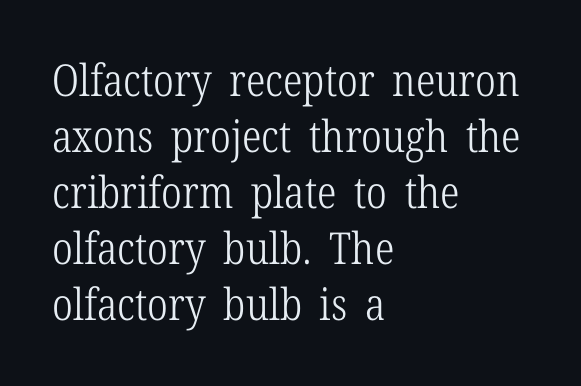
Q: Is the text bold? A: No.
Q: Is the text italic (slanted)? A: No, it is upright.
Q: Is the typeface a serif or a sans-serif typeface? A: Serif.
Q: Is the text underlined? A: No.
Q: How is the paragraph aligned? A: Left-aligned.
Q: Is the spacing between letters normal or unusually wide? A: Normal.
Q: Is the spacing between lines tight, normal or loose? A: Normal.
Q: Width (condensed, normal, or wide)? A: Condensed.
Q: Stroke contrast? A: Low.
Q: x-height? A: Medium.
Q: Monospaced? A: No.
